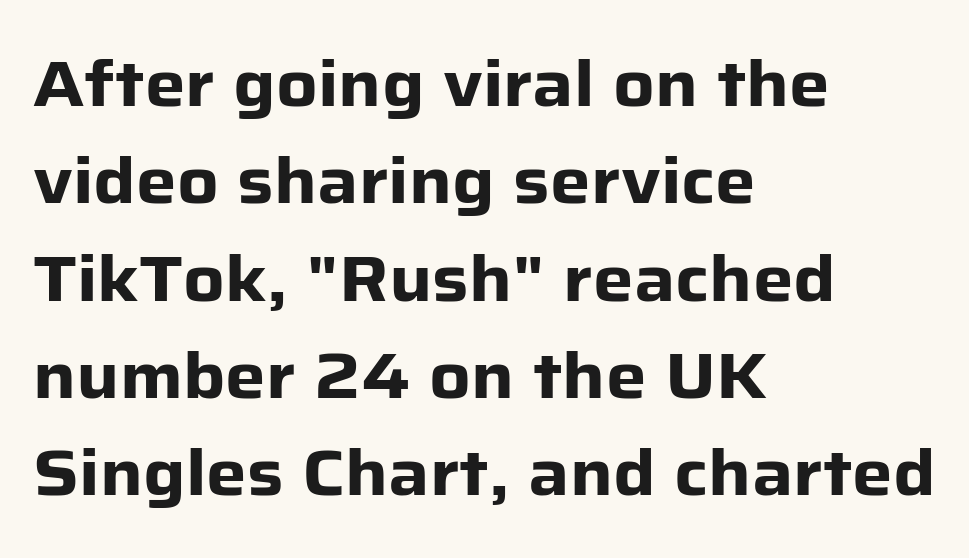
Teacher's note: observe the even left margin — that is flush-left alignment. This sample uses an upright cut, with every glyph sitting square on the baseline. Summary of weight: heavy, a full bold. A typesetter would call this proportional, since set widths differ per character. The passage shown stacks its lines at a standard gap. Note: no serifs on the glyphs.
